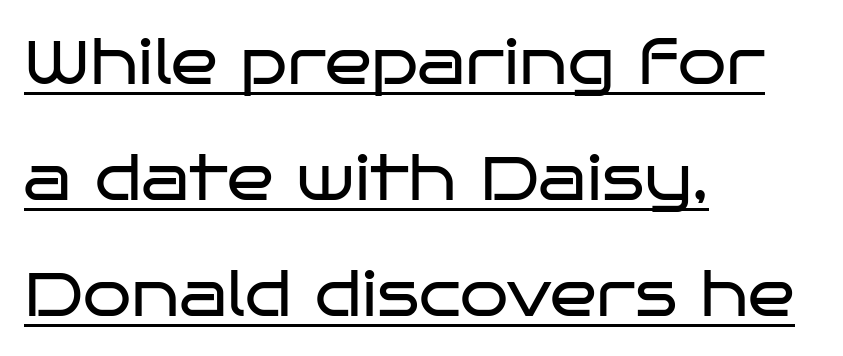
Ascenders rise straight up at ninety degrees. Every word sits above its own underline. Horizontally, the lines are justified to the leading edge only. The face used here is rendered with its standard letterfit. Stroke terminals: plain, sans-serif. The rendering uses natural spacing where letterforms have individual widths.
